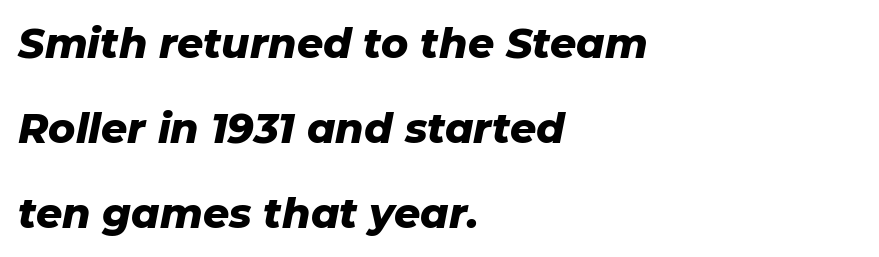
You could call the tracking neutral — neither tight nor loose. In CSS terms this would be text-align: left. The face used here is proportionally spaced, like ordinary book or web type. The axis of the letterforms is tilted away from vertical.
